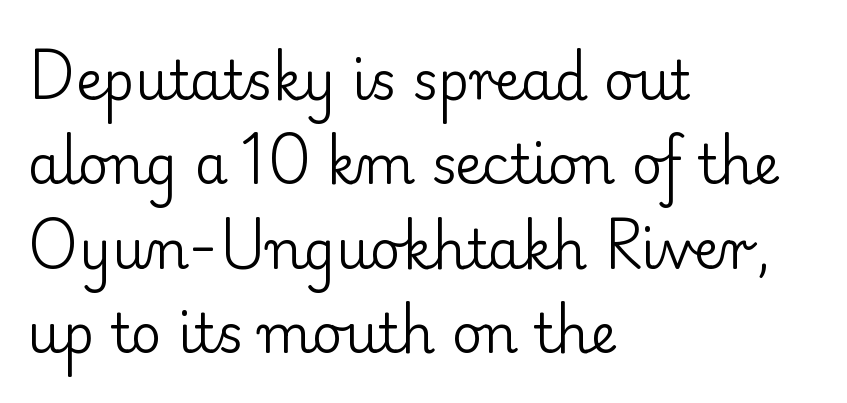
The image shows 53 px regular-weight serif type, upright; set left-aligned, normal line spacing (1.59x), normal letter spacing, not underlined; low stroke contrast and a small x-height.
